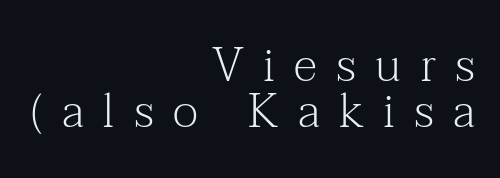
Q: Is the text bold? A: No.
Q: Is the text italic (slanted)? A: No, it is upright.
Q: Is the typeface a serif or a sans-serif typeface? A: Serif.
Q: Is the text underlined? A: No.
Q: How is the paragraph aligned? A: Right-aligned.
Q: Is the spacing between letters normal or unusually wide? A: Unusually wide.
Q: Is the spacing between lines tight, normal or loose? A: Tight.
Q: Width (condensed, normal, or wide)? A: Normal.
Q: Stroke contrast? A: Medium.
Q: x-height? A: Medium.
Q: Monospaced? A: No.
